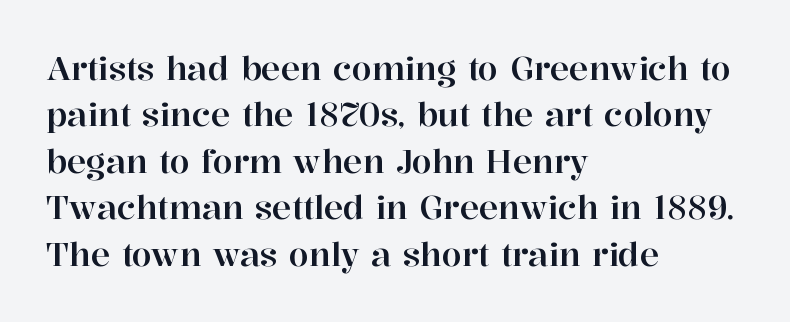
Q: Is the text italic (slanted)? A: No, it is upright.
Q: Is the typeface a serif or a sans-serif typeface? A: Serif.
Q: Is the text underlined? A: No.
Q: How is the paragraph aligned? A: Left-aligned.
Q: Is the spacing between letters normal or unusually wide? A: Normal.
Q: Is the spacing between lines tight, normal or loose? A: Normal.
Q: Width (condensed, normal, or wide)? A: Normal.
Q: Stroke contrast? A: High.
Q: x-height? A: Medium.
Q: Monospaced? A: No.
